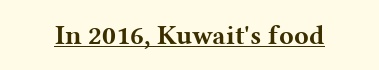
{"italic": "no", "bold": "yes", "underline": "yes", "letter_spacing": "normal", "letter_spacing_em": 0.0, "glyph_px": 27}
